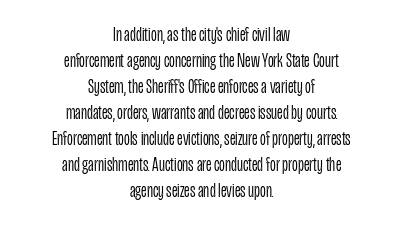
The image shows 20 px text type, upright; set centered, normal line spacing (1.3x), normal letter spacing, not underlined.
